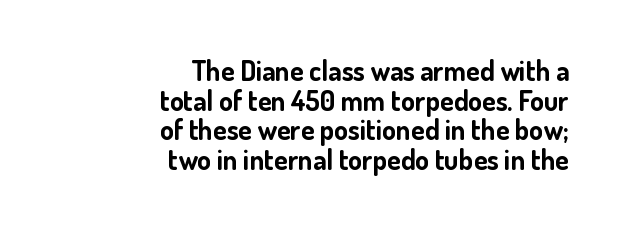
{"serif": "no", "italic": "no", "bold": "yes", "weight": "bold", "width": "normal", "stroke_contrast": "low", "x_height": "small", "monospaced": "no", "underline": "no", "align": "right", "line_spacing": "tight", "line_spacing_ratio": 1.06, "letter_spacing": "normal", "letter_spacing_em": 0.0, "glyph_px": 28}
